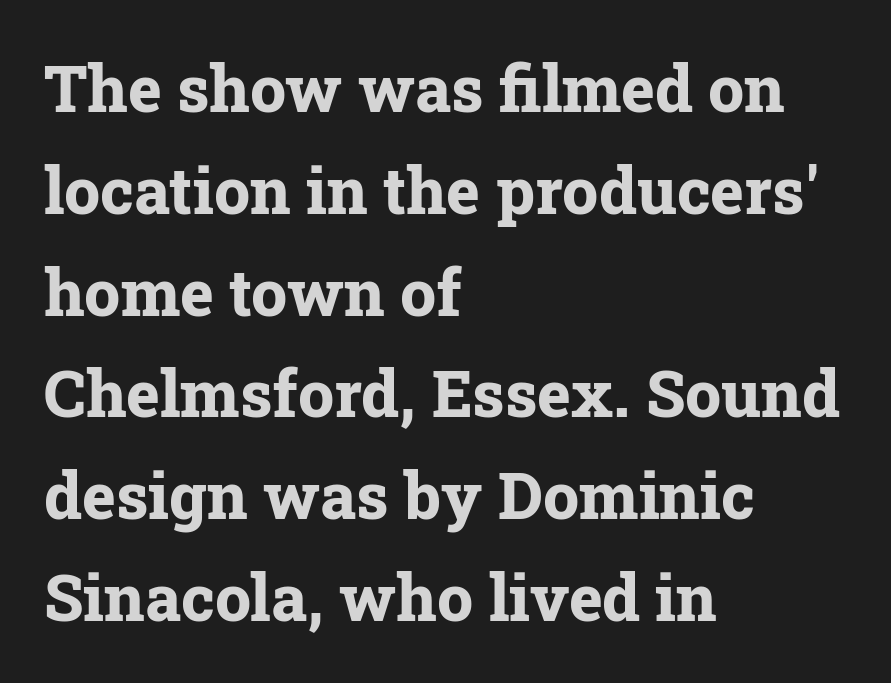
Q: Is the text bold? A: Yes.
Q: Is the text italic (slanted)? A: No, it is upright.
Q: Is the typeface a serif or a sans-serif typeface? A: Serif.
Q: Is the text underlined? A: No.
Q: How is the paragraph aligned? A: Left-aligned.
Q: Is the spacing between letters normal or unusually wide? A: Normal.
Q: Is the spacing between lines tight, normal or loose? A: Normal.
Q: Width (condensed, normal, or wide)? A: Normal.
Q: Stroke contrast? A: Low.
Q: x-height? A: Medium.
Q: Monospaced? A: No.
